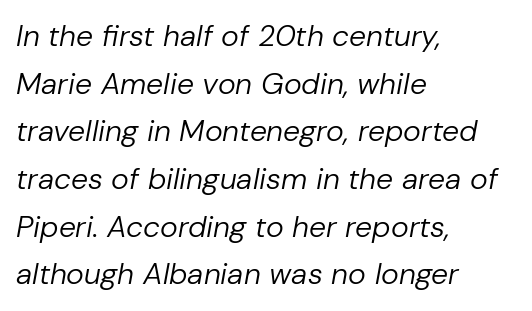
{"italic": "yes", "lean": "right", "slant_degrees": 10, "bold": "no", "weight": "regular", "width": "normal", "stroke_contrast": "low", "x_height": "medium", "monospaced": "no", "underline": "no", "align": "left", "line_spacing": "normal", "line_spacing_ratio": 1.59, "letter_spacing": "normal", "letter_spacing_em": 0.0, "glyph_px": 30}
